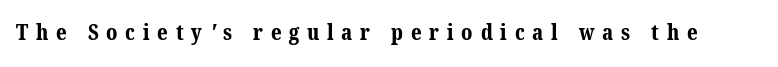
Q: Is the text bold? A: Yes.
Q: Is the text underlined? A: No.
Q: Is the spacing between letters normal or unusually wide? A: Unusually wide.
